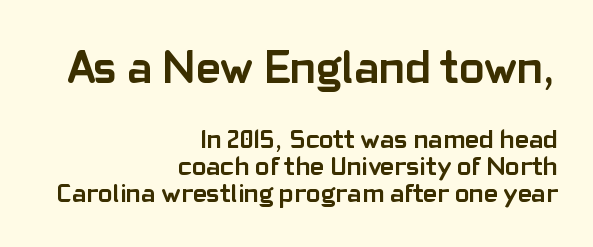
A typesetter would call this proportional, since set widths differ per character. Teacher's note: observe the even right margin — that is flush-right alignment. Look at the bottom of the vertical strokes: they stop flat, with no serifs. Type without underlining.
